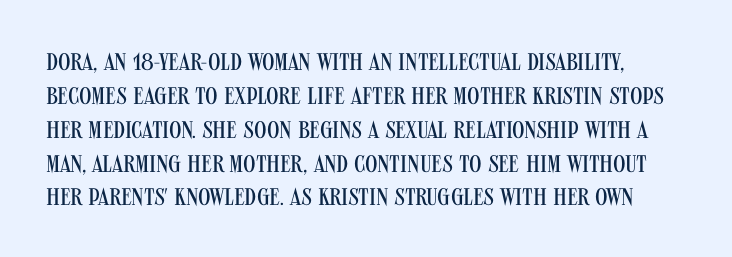
Words float on clear page, feet unadorned. This reads as an unemphasized weight, regular at the heaviest. Successive baselines arrive at the customary interval. Tall strokes in this sample are plumb rather than angled. What stands out about the letter spacing? Nothing — it is the standard amount.
